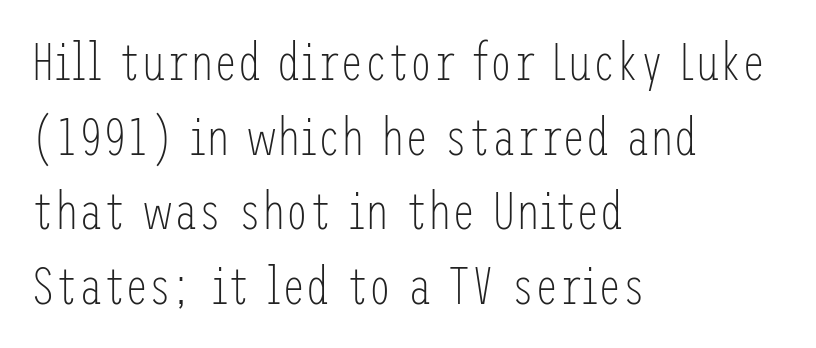
{"serif": "no", "italic": "no", "bold": "no", "weight": "light", "width": "condensed", "stroke_contrast": "low", "x_height": "medium", "underline": "no", "align": "left", "line_spacing": "normal", "line_spacing_ratio": 1.41, "letter_spacing": "normal", "letter_spacing_em": 0.0, "glyph_px": 53}
